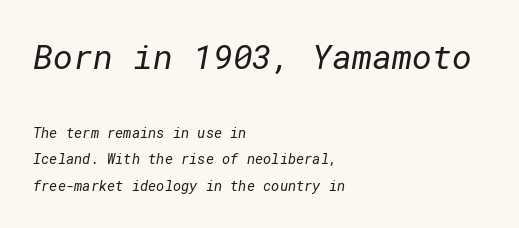
The string is rendered with underlining switched off. In terms of letterform style, serifs are entirely absent. Is the letter spacing exaggerated? No — it looks like the ordinary default. Large over small — that's the arrangement of the two blocks here. Compared with a centered layout, this one pins lines to the left instead. Ink coverage per letter is moderate at most.
